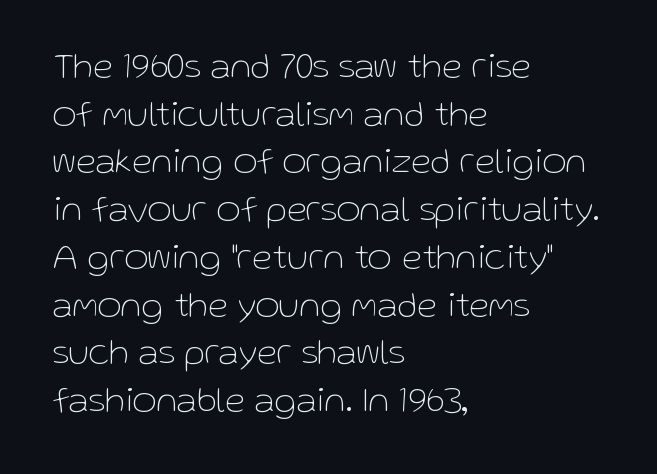
Rendered with straight, roman letterforms. The weight tops out at a normal text grade. The letters advance in unequal steps, a hallmark of proportional type. Caption: standard tracking, unaltered. Look at the bottom of the vertical strokes: they stop flat, with no serifs. Typeset ragged right — the left edge is the straight one.
